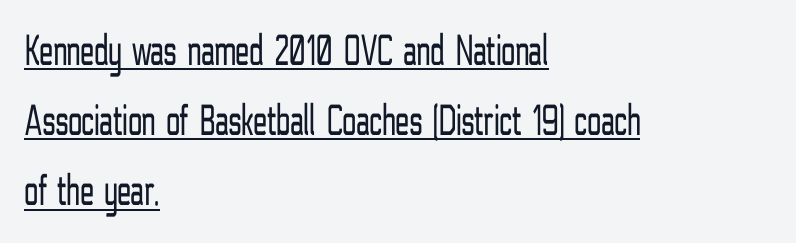
Compared with typical paragraphs, the rows here are spaced about the same. This sample has the flowing, uneven cadence of proportional lettering. Regarding serifs, this sample does without them. Standard letterfit; no display-style spreading of the glyphs. A typesetter would mark this as roman, not italic. Is the stroke heavy? The answer is a plain regular-or-lighter.
